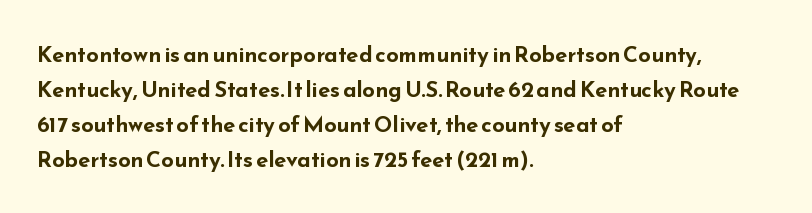
Q: Is the text bold? A: Yes.
Q: Is the text italic (slanted)? A: No, it is upright.
Q: Is the text underlined? A: No.
Q: How is the paragraph aligned? A: Left-aligned.
Q: Is the spacing between letters normal or unusually wide? A: Normal.
Q: Is the spacing between lines tight, normal or loose? A: Normal.
